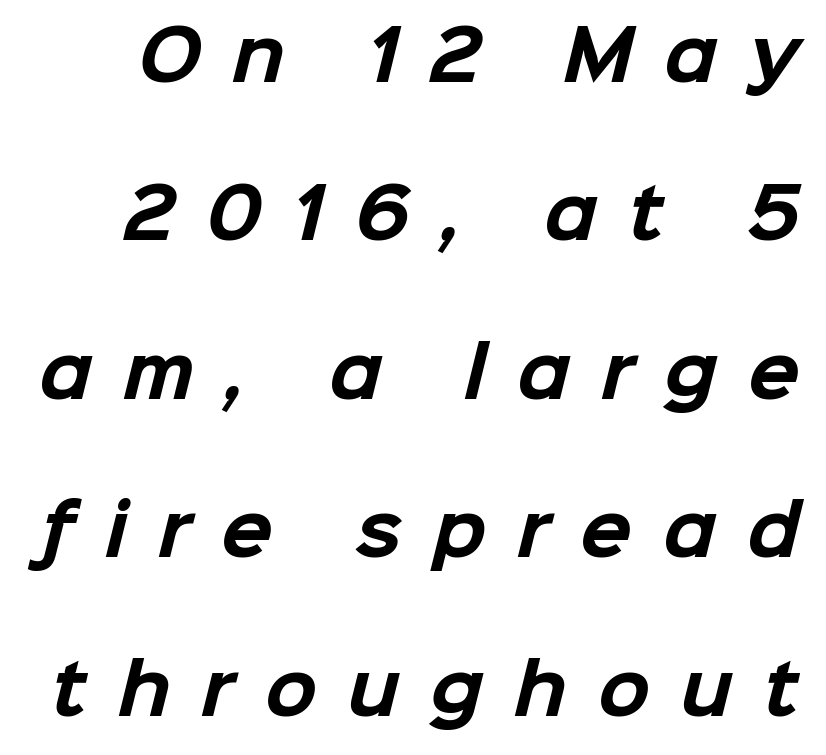
Q: Is the text bold? A: Yes.
Q: Is the typeface a serif or a sans-serif typeface? A: Sans-serif.
Q: Is the text underlined? A: No.
Q: Is the spacing between letters normal or unusually wide? A: Unusually wide.
Q: Is the spacing between lines tight, normal or loose? A: Loose.
Q: Width (condensed, normal, or wide)? A: Normal.
Q: Stroke contrast? A: Low.
Q: x-height? A: Medium.
Q: Monospaced? A: No.
